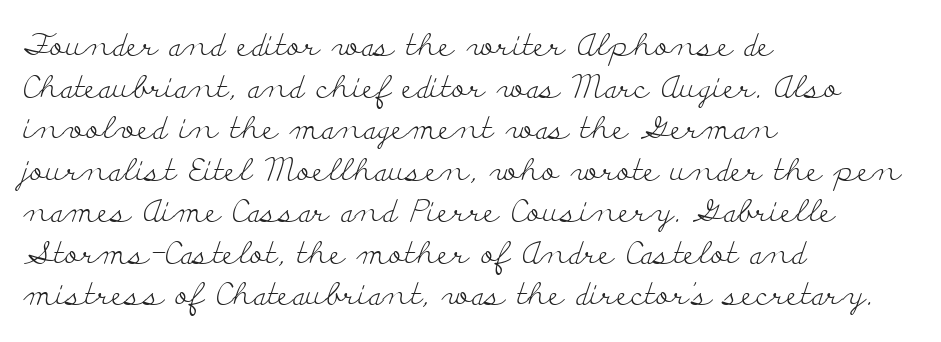
The image shows 31 px light, wide serif type; set left-aligned, normal line spacing (1.34x), normal letter spacing, not underlined; low stroke contrast and a small x-height.
